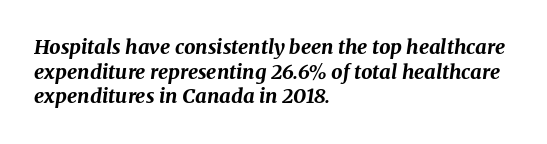
Unmarked baselines from the first word to the last. Style check: oblique. These lines carry a lot of weight — the face is fully bold. The rag falls on the right side of this text block. Look at the tracking — it's just the regular setting, nothing added.
